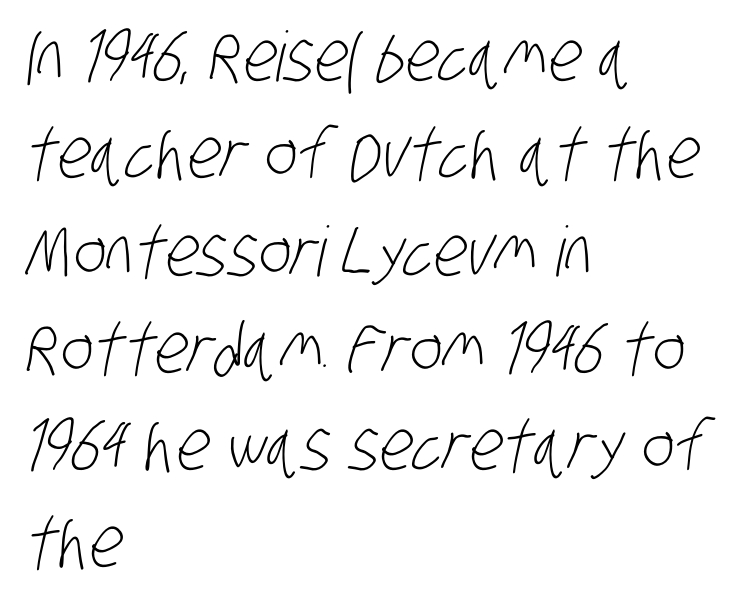
The image shows 69 px light, condensed sans-serif type; set left-aligned, normal line spacing (1.41x), normal letter spacing, not underlined; low stroke contrast and a large x-height.
